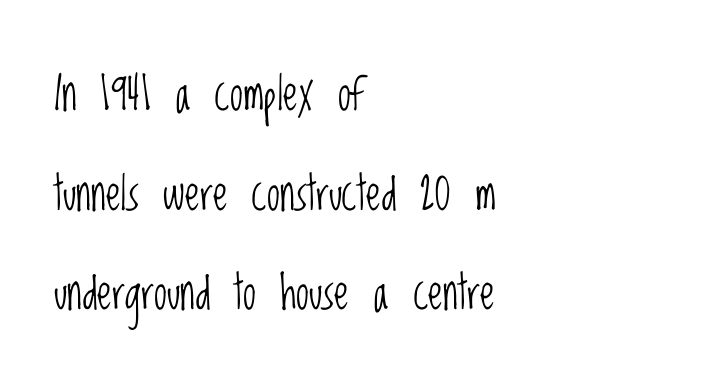
The image shows 47 px light, condensed sans-serif type, upright; set left-aligned, loose line spacing (2.12x), normal letter spacing, not underlined; low stroke contrast and a large x-height.
